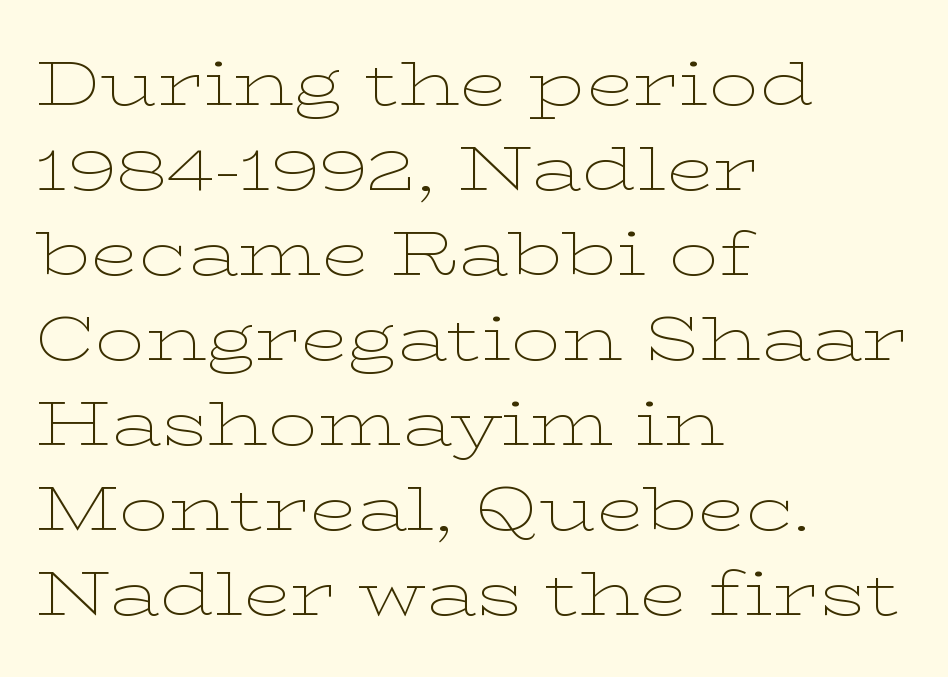
This sample uses an upright cut, with every glyph sitting square on the baseline. The block of text has a typical density, with ordinary space between rows. The rendering uses natural spacing where letterforms have individual widths. The text was rendered using a seriffed face with decorative stroke endings. Tracking here is standard; glyphs follow each other at the usual distance. Letters have the restrained weight of plain body copy at most.
